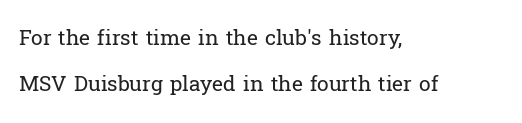
{"italic": "no", "bold": "no", "underline": "no", "align": "left", "line_spacing": "loose", "line_spacing_ratio": 2.17, "letter_spacing": "normal", "letter_spacing_em": 0.0, "glyph_px": 21}
